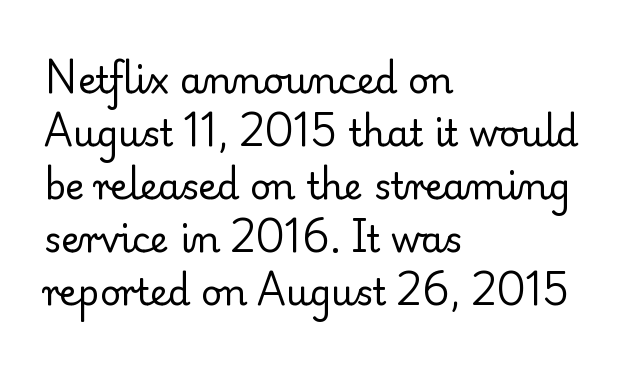
The image shows 36 px regular-weight serif type, upright; set left-aligned, normal line spacing (1.47x), normal letter spacing, not underlined; low stroke contrast and a small x-height.
